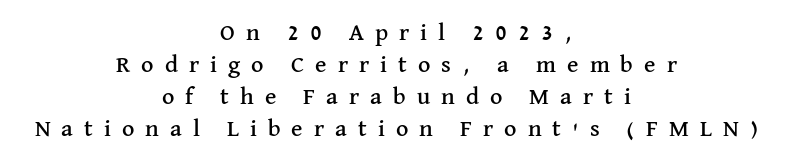
Display-style spreading of the glyphs; the letterfit is very open. Where is the straight margin? There isn't one; the lines are centered. Quick note: interline space is typical. Each row of text sits above clean, open space. Characters remain perfectly vertical along every line.
